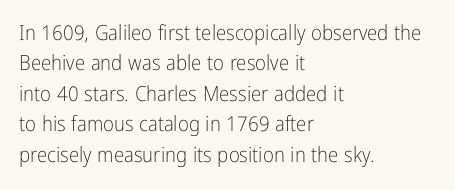
{"italic": "no", "bold": "no", "underline": "no", "align": "left", "line_spacing": "normal", "line_spacing_ratio": 1.45, "letter_spacing": "normal", "letter_spacing_em": 0.0, "glyph_px": 21}
